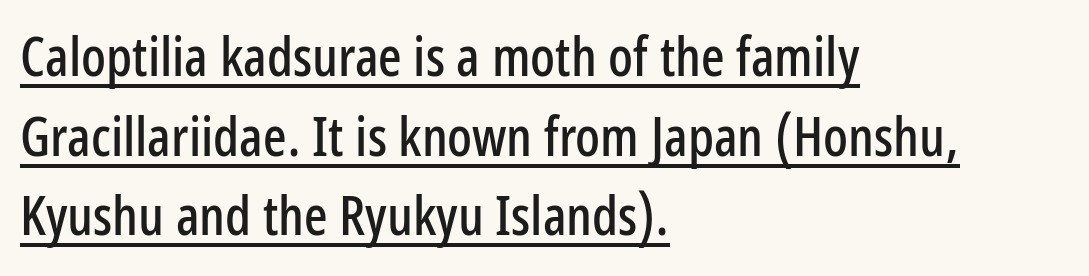
{"serif": "no", "italic": "no", "width": "condensed", "stroke_contrast": "low", "x_height": "medium", "monospaced": "no", "underline": "yes", "align": "left", "line_spacing": "normal", "line_spacing_ratio": 1.45, "letter_spacing": "normal", "letter_spacing_em": 0.0, "glyph_px": 55}
